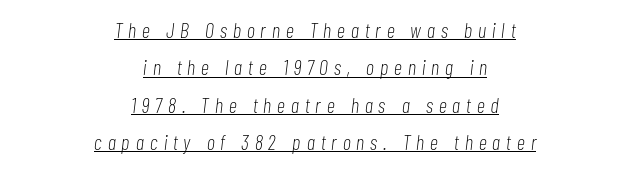
{"italic": "yes", "lean": "right", "slant_degrees": 7, "bold": "no", "underline": "yes", "align": "center", "line_spacing_ratio": 1.78, "letter_spacing": "wide", "letter_spacing_em": 0.29, "glyph_px": 21}
